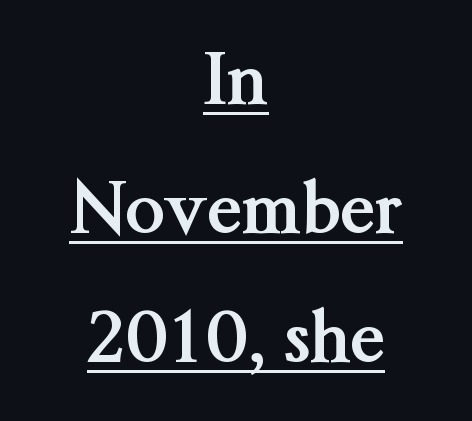
Q: Is the text bold? A: Yes.
Q: Is the text italic (slanted)? A: No, it is upright.
Q: Is the typeface a serif or a sans-serif typeface? A: Serif.
Q: Is the text underlined? A: Yes.
Q: How is the paragraph aligned? A: Centered.
Q: Is the spacing between letters normal or unusually wide? A: Normal.
Q: Width (condensed, normal, or wide)? A: Normal.
Q: Stroke contrast? A: Medium.
Q: x-height? A: Medium.
Q: Monospaced? A: No.
